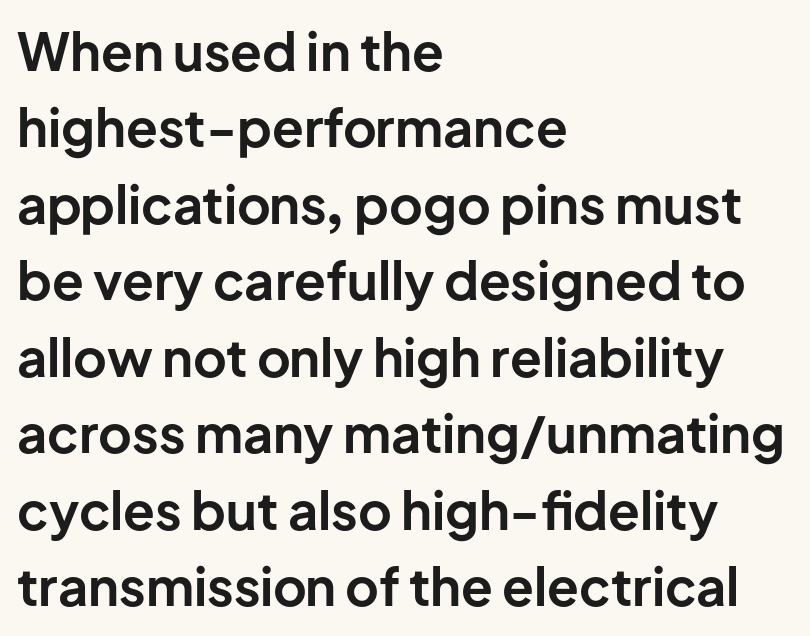
Q: Is the text bold? A: Yes.
Q: Is the text italic (slanted)? A: No, it is upright.
Q: Is the typeface a serif or a sans-serif typeface? A: Sans-serif.
Q: Is the text underlined? A: No.
Q: How is the paragraph aligned? A: Left-aligned.
Q: Is the spacing between letters normal or unusually wide? A: Normal.
Q: Is the spacing between lines tight, normal or loose? A: Normal.
Q: Width (condensed, normal, or wide)? A: Normal.
Q: Stroke contrast? A: Low.
Q: x-height? A: Medium.
Q: Monospaced? A: No.
